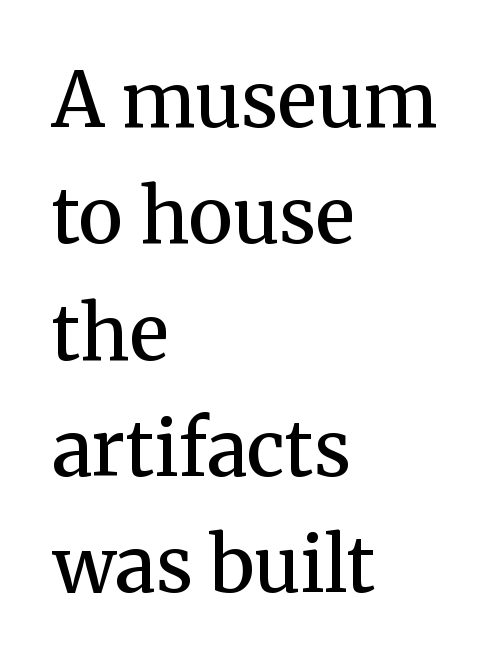
The image shows 76 px semibold serif type, upright; set left-aligned, normal line spacing (1.53x), normal letter spacing, not underlined; medium stroke contrast and a medium x-height.
